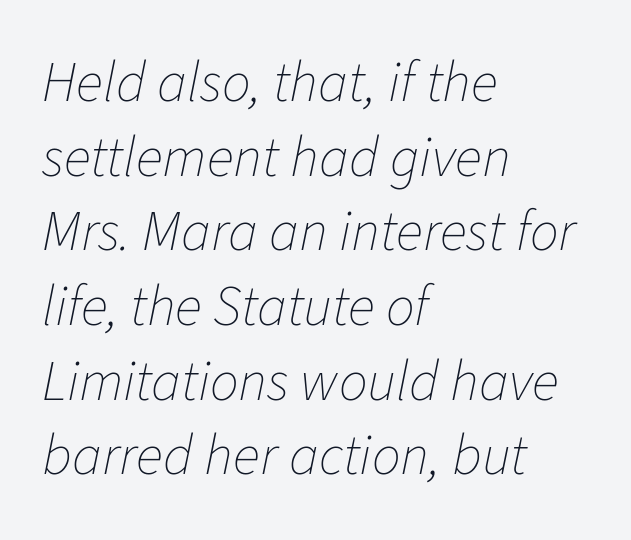
{"italic": "yes", "lean": "right", "slant_degrees": 11, "bold": "no", "weight": "thin", "width": "normal", "stroke_contrast": "low", "x_height": "medium", "monospaced": "no", "underline": "no", "align": "left", "line_spacing": "normal", "line_spacing_ratio": 1.31, "letter_spacing": "normal", "letter_spacing_em": 0.0, "glyph_px": 57}
